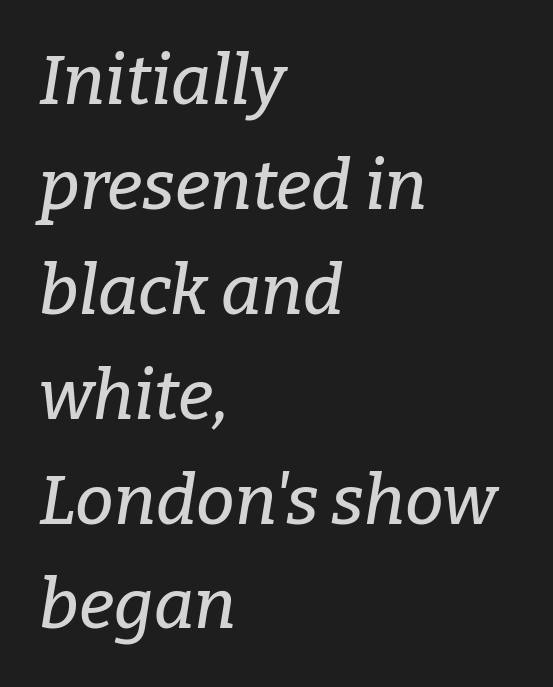
Q: Is the text italic (slanted)? A: Yes, it leans right by about 9 degrees.
Q: Is the typeface a serif or a sans-serif typeface? A: Serif.
Q: Is the text underlined? A: No.
Q: How is the paragraph aligned? A: Left-aligned.
Q: Is the spacing between letters normal or unusually wide? A: Normal.
Q: Is the spacing between lines tight, normal or loose? A: Normal.
Q: Width (condensed, normal, or wide)? A: Normal.
Q: Stroke contrast? A: Low.
Q: x-height? A: Medium.
Q: Monospaced? A: No.
